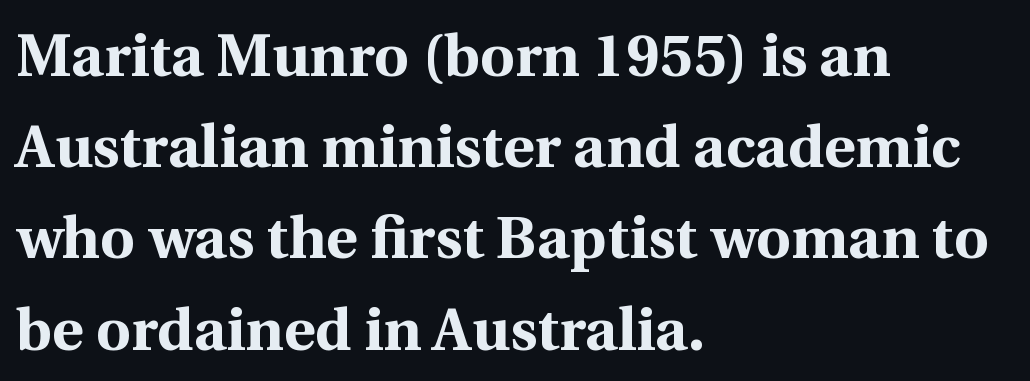
The axis of the letterforms is exactly vertical. This sample uses plain, unmodified letter spacing. Regular leading. The baseline area is clear. You could not count columns in this text — the font is proportionally spaced.
